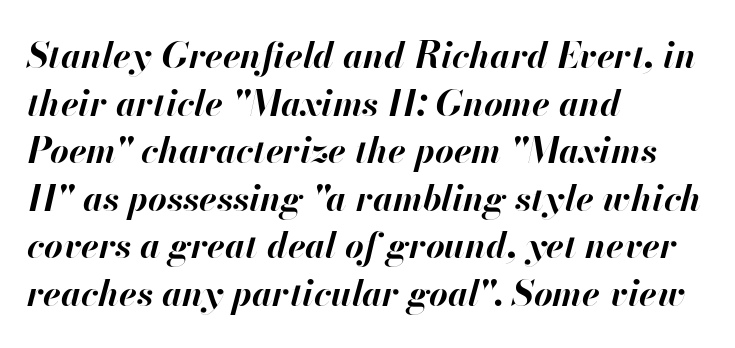
The image shows 36 px bold type, italic (leaning right); set left-aligned, normal line spacing (1.32x), normal letter spacing, not underlined; high stroke contrast and a small x-height.
